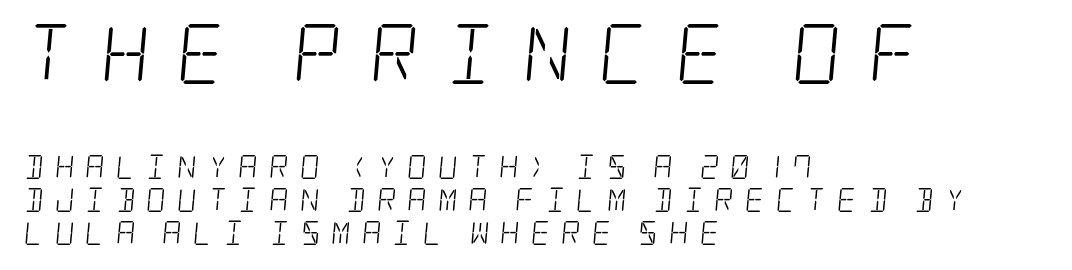
Q: Is the text bold? A: No.
Q: Is the typeface a serif or a sans-serif typeface? A: Serif.
Q: Is the text underlined? A: No.
Q: How is the paragraph aligned? A: Left-aligned.
Q: Is the spacing between letters normal or unusually wide? A: Unusually wide.
Q: Is the spacing between lines tight, normal or loose? A: Normal.
Q: Which block of text is set in a larger size, the first (top) or the second (bottom)? A: The first (top) one.
Q: Width (condensed, normal, or wide)? A: Condensed.
Q: Stroke contrast? A: Low.
Q: x-height? A: Large.
